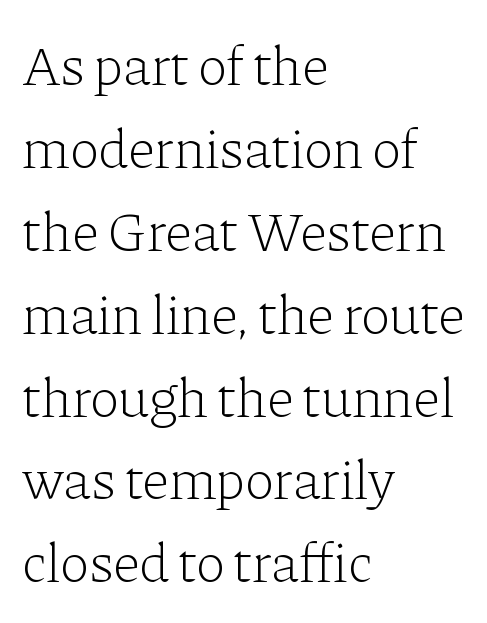
Q: Is the text bold? A: No.
Q: Is the text italic (slanted)? A: No, it is upright.
Q: Is the typeface a serif or a sans-serif typeface? A: Serif.
Q: Is the text underlined? A: No.
Q: How is the paragraph aligned? A: Left-aligned.
Q: Is the spacing between letters normal or unusually wide? A: Normal.
Q: Is the spacing between lines tight, normal or loose? A: Normal.
Q: Width (condensed, normal, or wide)? A: Normal.
Q: Stroke contrast? A: Low.
Q: x-height? A: Medium.
Q: Monospaced? A: No.
